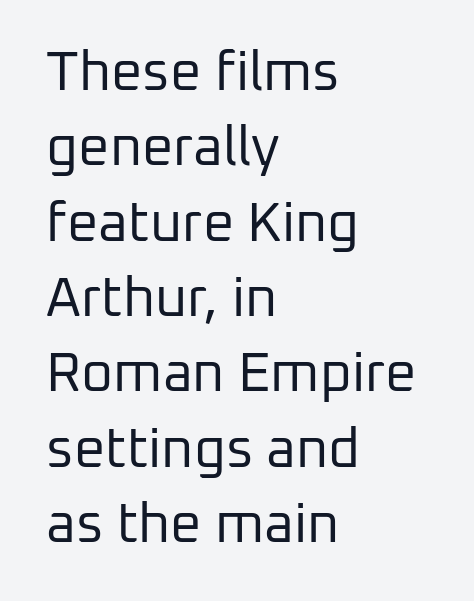
The image shows 55 px regular-weight sans-serif type, upright; set left-aligned, normal line spacing (1.37x), normal letter spacing, not underlined; low stroke contrast and a medium x-height.
